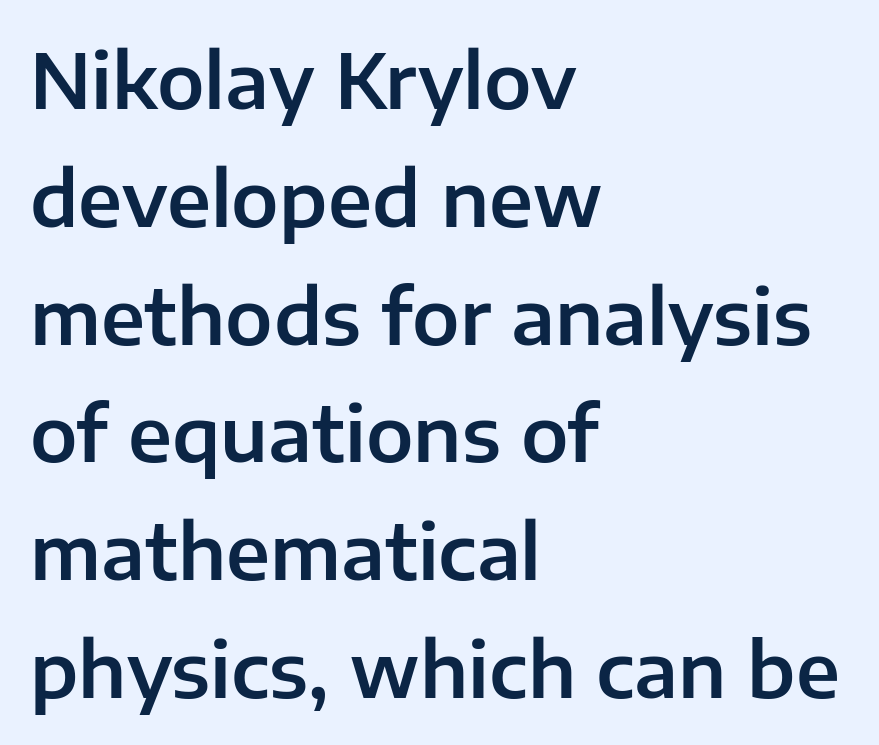
The image shows 76 px sans-serif type, upright; set left-aligned, normal line spacing (1.55x), normal letter spacing, not underlined; low stroke contrast and a medium x-height.
